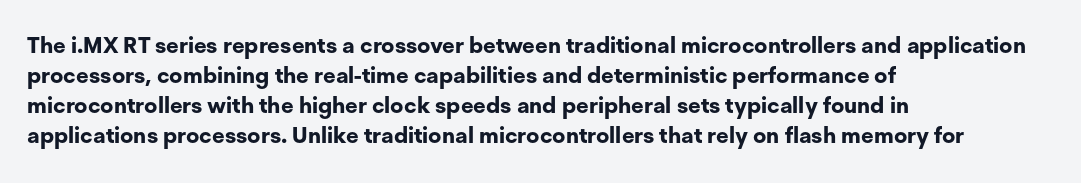
Italic: no, the glyphs are upright roman. Standard letterfit; no display-style spreading of the glyphs. Glance below the letters and you will spot only blank space. Its strokes are broad and dark, the hallmark of bold type.
